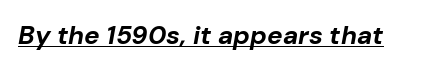
The image shows 26 px bold type, italic (leaning right); set normal letter spacing, underlined.
